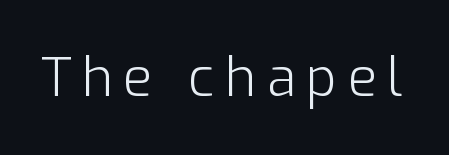
Q: Is the text bold? A: No.
Q: Is the text italic (slanted)? A: No, it is upright.
Q: Is the typeface a serif or a sans-serif typeface? A: Sans-serif.
Q: Is the text underlined? A: No.
Q: Width (condensed, normal, or wide)? A: Normal.
Q: Stroke contrast? A: Low.
Q: x-height? A: Medium.
Q: Monospaced? A: No.
